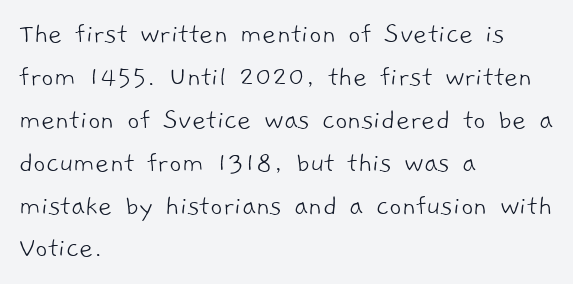
The letterforms sit shoulder to shoulder at normal distance. If you drew a ruler down the left edge, every line would touch it. Check where the strokes stop: nothing finishes them off — pure sans. Does the leading feel generous? No, just average.
